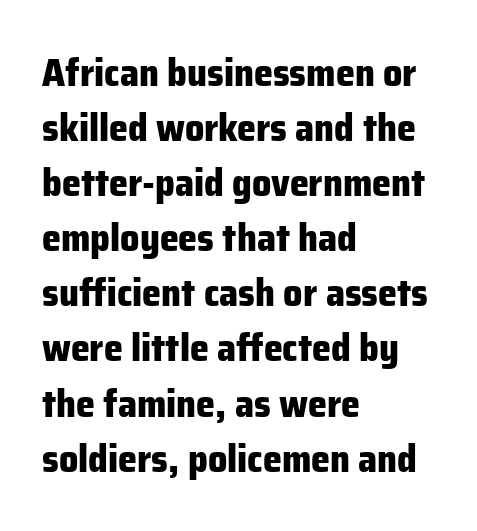
Q: Is the text bold? A: Yes.
Q: Is the text italic (slanted)? A: No, it is upright.
Q: Is the typeface a serif or a sans-serif typeface? A: Sans-serif.
Q: Is the text underlined? A: No.
Q: How is the paragraph aligned? A: Left-aligned.
Q: Is the spacing between letters normal or unusually wide? A: Normal.
Q: Is the spacing between lines tight, normal or loose? A: Normal.
Q: Width (condensed, normal, or wide)? A: Normal.
Q: Stroke contrast? A: Low.
Q: x-height? A: Medium.
Q: Monospaced? A: No.
